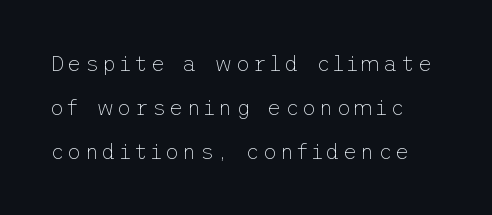
The image shows 22 px text type, upright; set loose line spacing (2.01x), not underlined.
